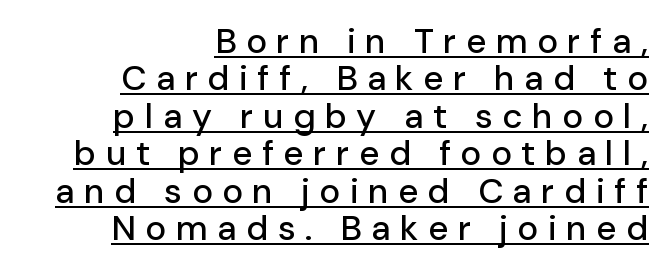
Q: Is the text italic (slanted)? A: No, it is upright.
Q: Is the typeface a serif or a sans-serif typeface? A: Sans-serif.
Q: Is the text underlined? A: Yes.
Q: How is the paragraph aligned? A: Right-aligned.
Q: Is the spacing between letters normal or unusually wide? A: Unusually wide.
Q: Is the spacing between lines tight, normal or loose? A: Tight.
Q: Width (condensed, normal, or wide)? A: Normal.
Q: Stroke contrast? A: Low.
Q: x-height? A: Medium.
Q: Monospaced? A: No.
